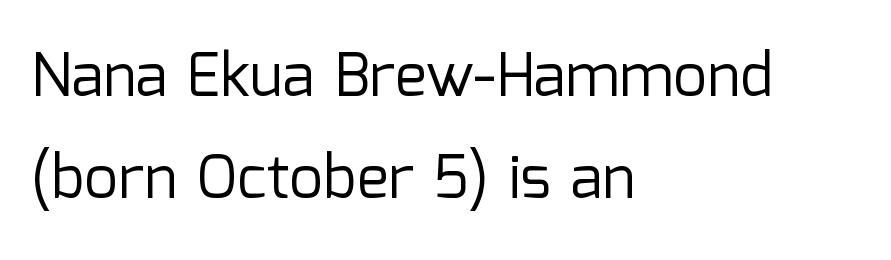
{"serif": "no", "italic": "no", "bold": "no", "weight": "regular", "width": "normal", "stroke_contrast": "low", "x_height": "medium", "monospaced": "no", "underline": "no", "align": "left", "line_spacing": "normal", "line_spacing_ratio": 1.7, "letter_spacing": "normal", "letter_spacing_em": 0.0, "glyph_px": 60}
